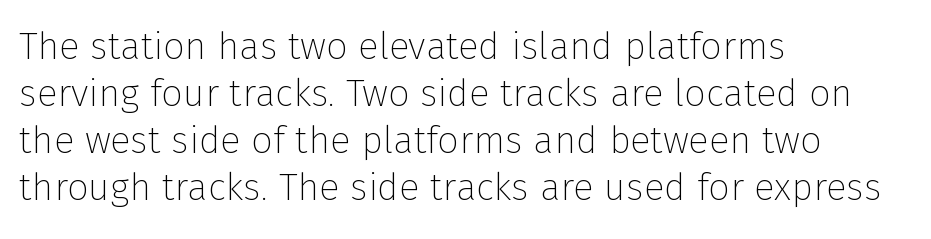
The image shows 38 px thin sans-serif type, upright; set left-aligned, line spacing 1.24x, normal letter spacing, not underlined; low stroke contrast and a medium x-height.
